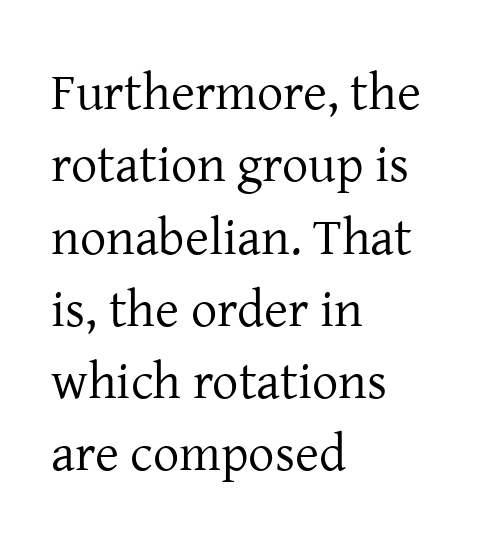
Q: Is the text bold? A: No.
Q: Is the text italic (slanted)? A: No, it is upright.
Q: Is the typeface a serif or a sans-serif typeface? A: Serif.
Q: Is the text underlined? A: No.
Q: How is the paragraph aligned? A: Left-aligned.
Q: Is the spacing between letters normal or unusually wide? A: Normal.
Q: Is the spacing between lines tight, normal or loose? A: Normal.
Q: Width (condensed, normal, or wide)? A: Normal.
Q: Stroke contrast? A: Low.
Q: x-height? A: Medium.
Q: Monospaced? A: No.
